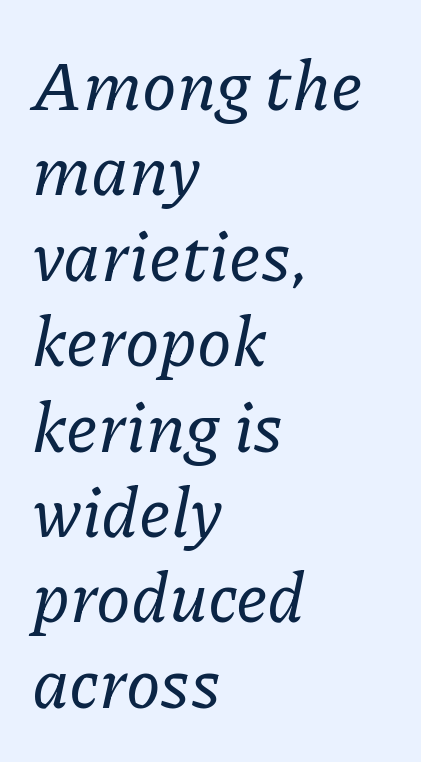
Nothing unusual about the tracking: characters are spaced as the font intends. Note the varied advance widths — an 'i' is clearly narrower than an 'm'. Caption: multi-line text, flush left, ragged right. In terms of letterform style, serifs are clearly present. The text carries the slant typical of an italic or oblique font.
